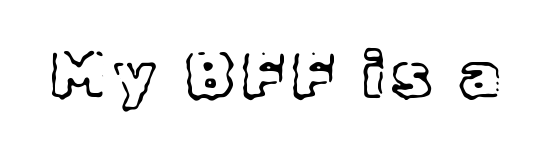
The image shows 65 px text type, upright; set not underlined; a medium x-height.
